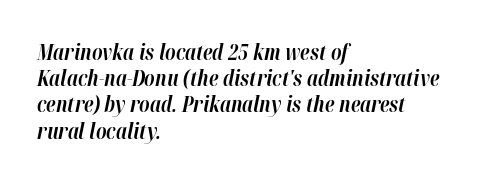
Q: Is the text bold? A: Yes.
Q: Is the text italic (slanted)? A: Yes, it leans right by about 12 degrees.
Q: Is the text underlined? A: No.
Q: How is the paragraph aligned? A: Left-aligned.
Q: Is the spacing between letters normal or unusually wide? A: Normal.
Q: Is the spacing between lines tight, normal or loose? A: Normal.
